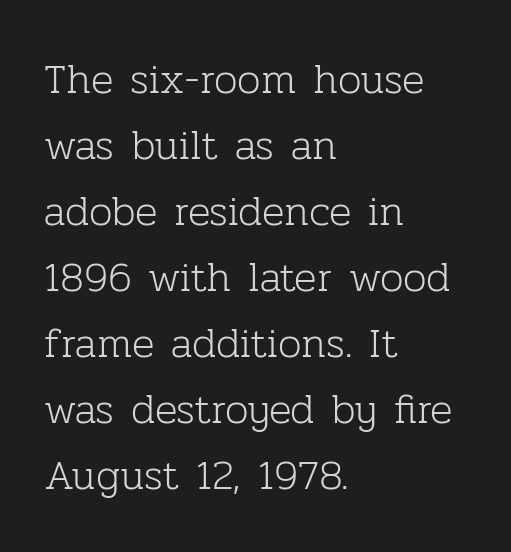
The image shows 42 px light serif type, upright; set left-aligned, normal line spacing (1.57x), normal letter spacing, not underlined; low stroke contrast and a medium x-height.
